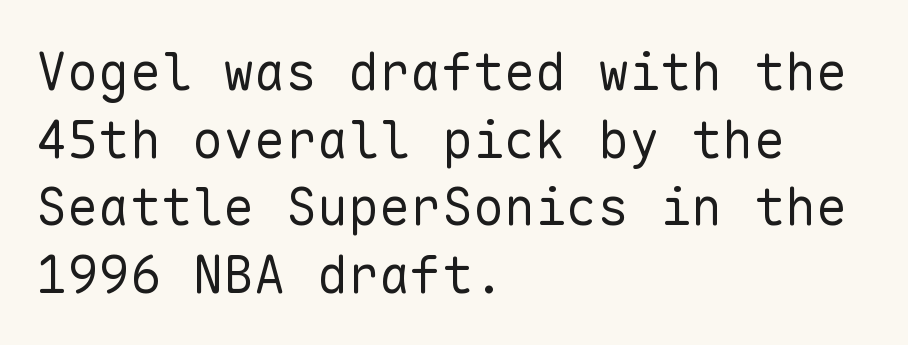
The image shows 52 px regular-weight sans-serif type, upright, monospaced; set left-aligned, normal line spacing (1.3x), normal letter spacing, not underlined; low stroke contrast and a medium x-height.
